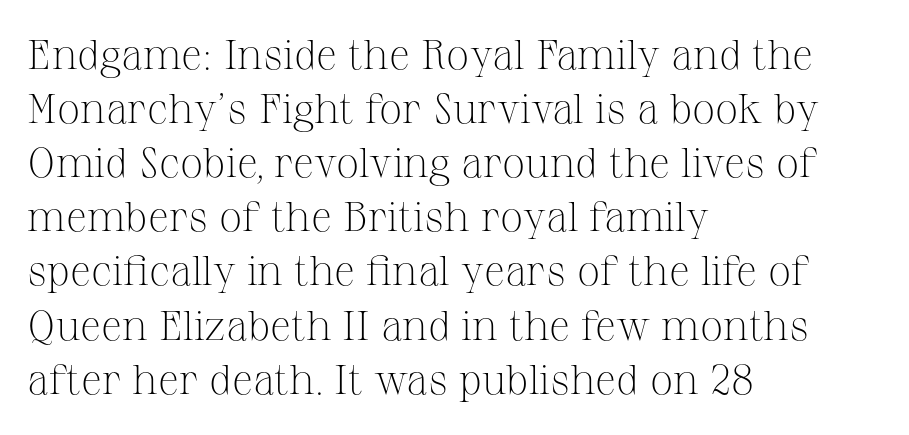
{"serif": "yes", "italic": "no", "bold": "no", "weight": "light", "width": "normal", "stroke_contrast": "medium", "x_height": "medium", "monospaced": "no", "underline": "no", "align": "left", "line_spacing": "normal", "line_spacing_ratio": 1.32, "letter_spacing": "normal", "letter_spacing_em": 0.0, "glyph_px": 41}
